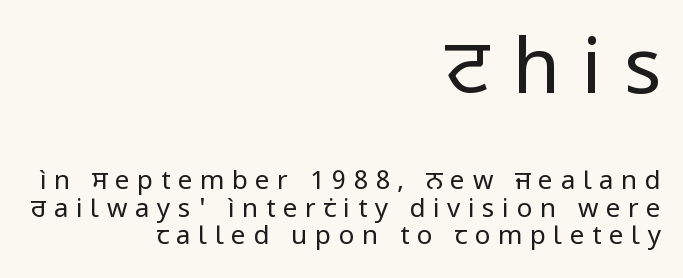
{"serif": "no", "italic": "no", "bold": "no", "weight": "regular", "width": "normal", "stroke_contrast": "low", "x_height": "medium", "monospaced": "no", "underline": "no", "align": "right", "line_spacing": "tight", "line_spacing_ratio": 1.06, "letter_spacing": "wide", "letter_spacing_em": 0.29, "larger_block": "first", "size_ratio": 2.96, "glyph_px": 77}
